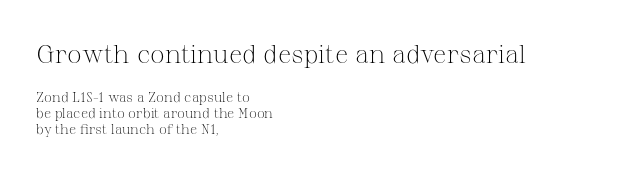
Does extra space separate the letters? No, they use regular spacing. Notice how descenders almost collide with the ascenders below — that's tight leading. Between these two stacked blocks, the higher one wins on size. The words here are not underlined.
